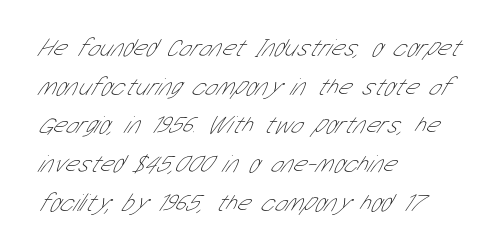
Q: Is the text bold? A: No.
Q: Is the text underlined? A: No.
Q: How is the paragraph aligned? A: Left-aligned.
Q: Is the spacing between letters normal or unusually wide? A: Normal.
Q: Is the spacing between lines tight, normal or loose? A: Normal.
